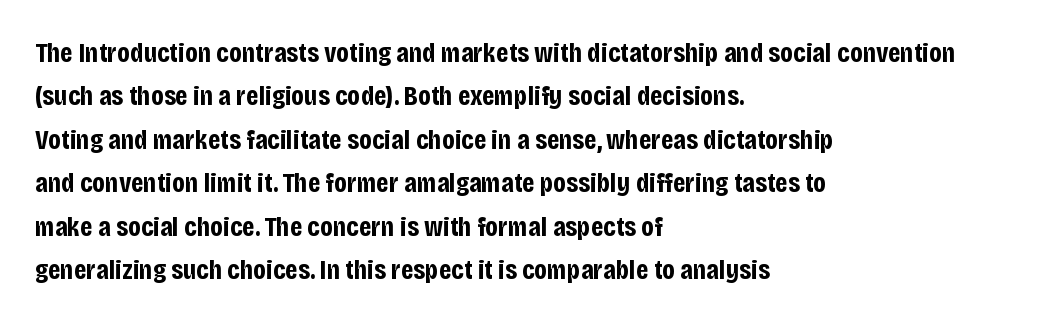
Q: Is the text bold? A: Yes.
Q: Is the text italic (slanted)? A: No, it is upright.
Q: Is the typeface a serif or a sans-serif typeface? A: Sans-serif.
Q: Is the text underlined? A: No.
Q: How is the paragraph aligned? A: Left-aligned.
Q: Is the spacing between letters normal or unusually wide? A: Normal.
Q: Is the spacing between lines tight, normal or loose? A: Normal.
Q: Width (condensed, normal, or wide)? A: Condensed.
Q: Stroke contrast? A: Low.
Q: x-height? A: Large.
Q: Monospaced? A: No.
